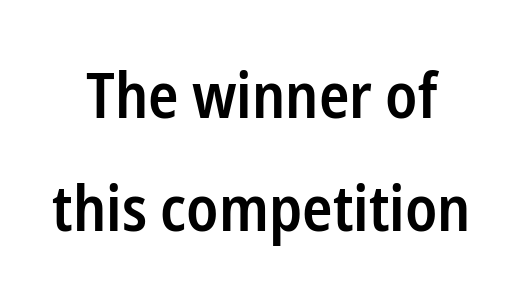
Q: Is the text bold? A: Semi-bold.
Q: Is the text italic (slanted)? A: No, it is upright.
Q: Is the typeface a serif or a sans-serif typeface? A: Sans-serif.
Q: Is the text underlined? A: No.
Q: Is the spacing between letters normal or unusually wide? A: Normal.
Q: Width (condensed, normal, or wide)? A: Condensed.
Q: Stroke contrast? A: Low.
Q: x-height? A: Medium.
Q: Monospaced? A: No.
